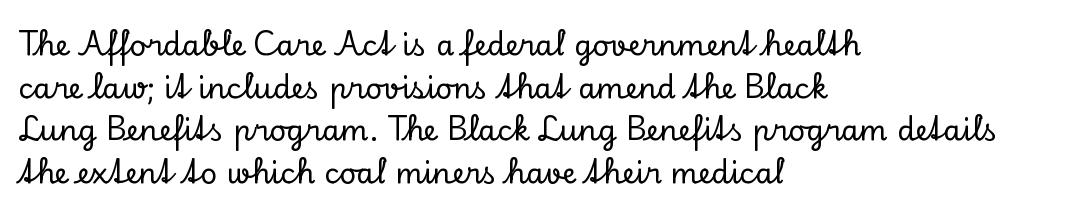
Designer's note — italics off, roman on. Here the glyphs are tracked normally, forming tight word shapes. Rule under the text: the space is simply empty.
